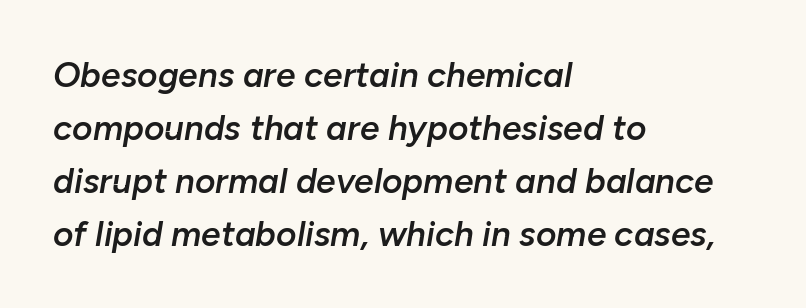
Q: Is the text bold? A: Semi-bold.
Q: Is the text italic (slanted)? A: Yes, it leans right by about 10 degrees.
Q: Is the text underlined? A: No.
Q: How is the paragraph aligned? A: Left-aligned.
Q: Is the spacing between letters normal or unusually wide? A: Normal.
Q: Is the spacing between lines tight, normal or loose? A: Normal.
Q: Width (condensed, normal, or wide)? A: Normal.
Q: Stroke contrast? A: Low.
Q: x-height? A: Medium.
Q: Monospaced? A: No.
